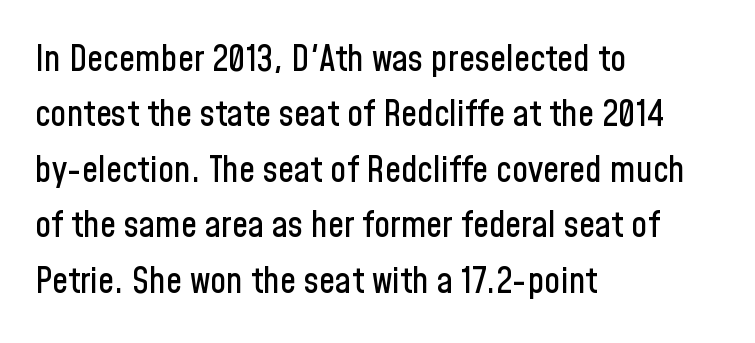
Q: Is the text italic (slanted)? A: No, it is upright.
Q: Is the typeface a serif or a sans-serif typeface? A: Sans-serif.
Q: Is the text underlined? A: No.
Q: How is the paragraph aligned? A: Left-aligned.
Q: Is the spacing between letters normal or unusually wide? A: Normal.
Q: Is the spacing between lines tight, normal or loose? A: Normal.
Q: Width (condensed, normal, or wide)? A: Condensed.
Q: Stroke contrast? A: Low.
Q: x-height? A: Medium.
Q: Monospaced? A: No.
